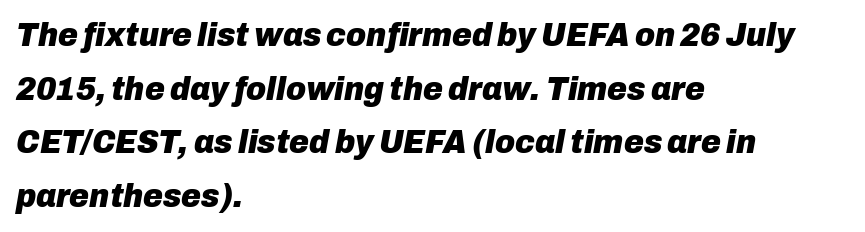
Between one letter and the next there's only the usual sliver of space. Quick note: italic. The rendering uses a moderate line-height, typical for paragraphs. Look at the stroke-to-counter ratio: heavy, a bold. Every row of glyphs begins at an identical x-position on the left. Each letter keeps its own natural width here, so spacing adapts to shape.
